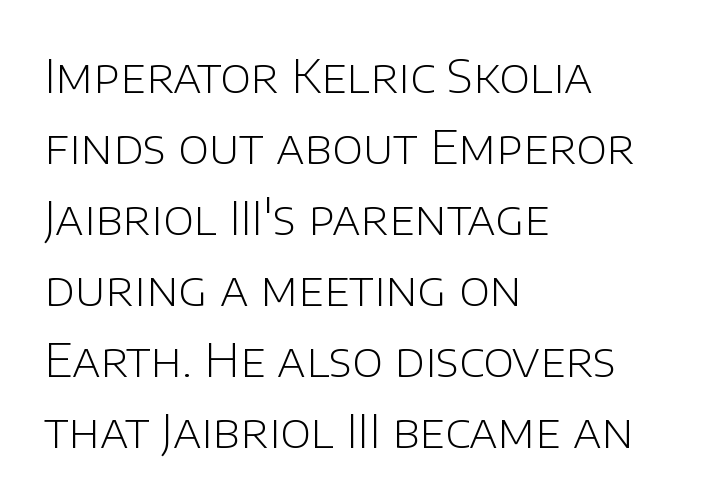
{"serif": "no", "italic": "no", "bold": "no", "weight": "light", "width": "normal", "stroke_contrast": "low", "x_height": "large", "monospaced": "no", "underline": "no", "align": "left", "line_spacing": "normal", "line_spacing_ratio": 1.51, "letter_spacing": "normal", "letter_spacing_em": 0.0, "glyph_px": 47}
